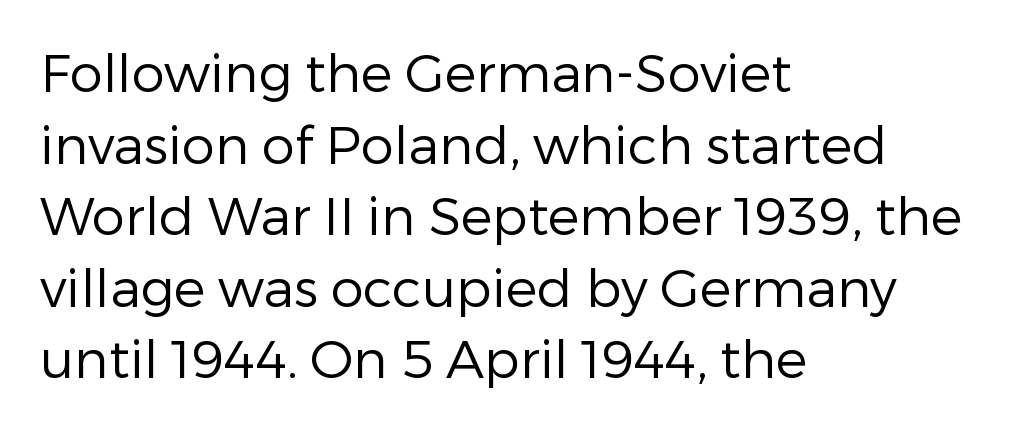
Typographically, this falls in the sans-serif category. The specimen omits any rule beneath the text block's lines. The passage shown is typed in a proportional face where columns would drift. The letters sit at their default tracking, neither squeezed nor spread.
